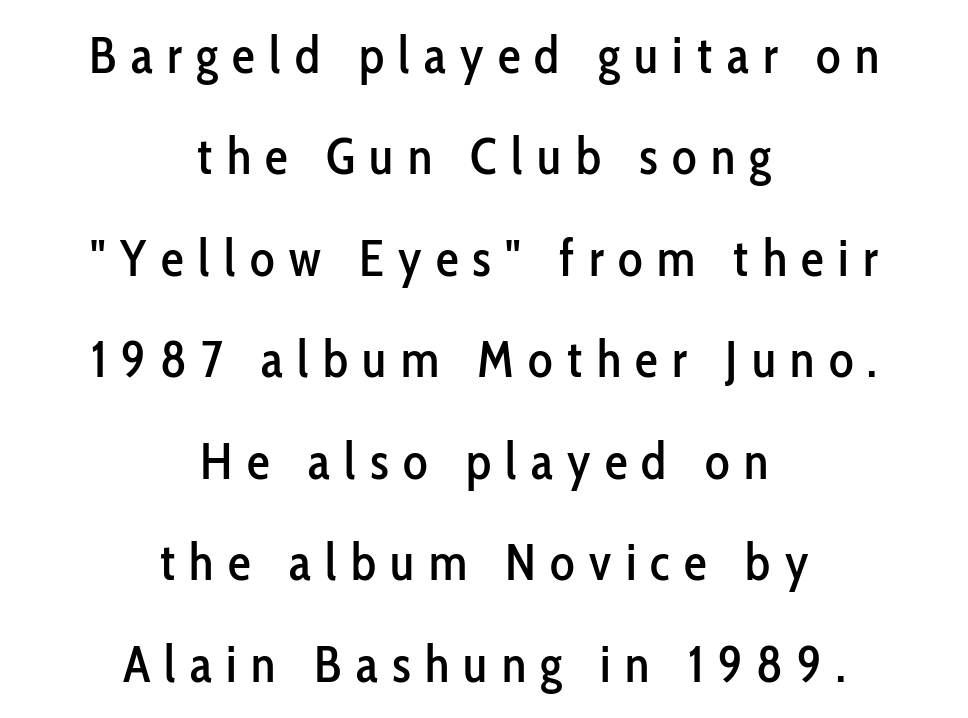
Q: Is the text italic (slanted)? A: No, it is upright.
Q: Is the typeface a serif or a sans-serif typeface? A: Sans-serif.
Q: Is the text underlined? A: No.
Q: How is the paragraph aligned? A: Centered.
Q: Is the spacing between letters normal or unusually wide? A: Unusually wide.
Q: Is the spacing between lines tight, normal or loose? A: Loose.
Q: Width (condensed, normal, or wide)? A: Condensed.
Q: Stroke contrast? A: Low.
Q: x-height? A: Medium.
Q: Monospaced? A: No.
